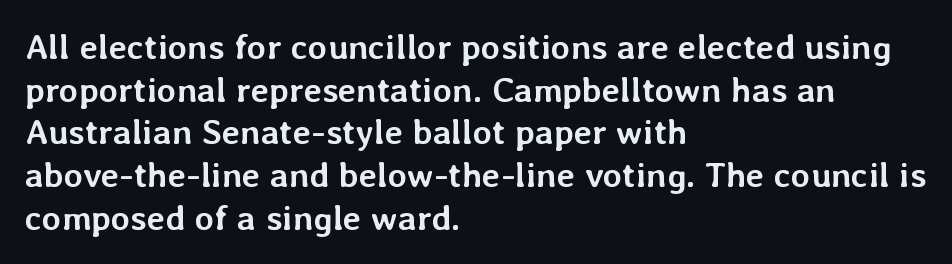
{"italic": "no", "bold": "yes", "weight": "semibold", "width": "normal", "stroke_contrast": "low", "x_height": "medium", "monospaced": "no", "underline": "no", "align": "left", "line_spacing_ratio": 1.22, "letter_spacing": "normal", "letter_spacing_em": 0.0, "glyph_px": 35}
